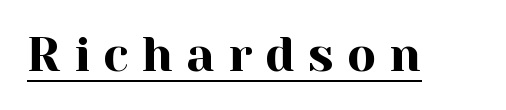
The image shows 48 px serif type, upright; set unusually wide letter spacing (+0.27 em), underlined; a medium x-height.
